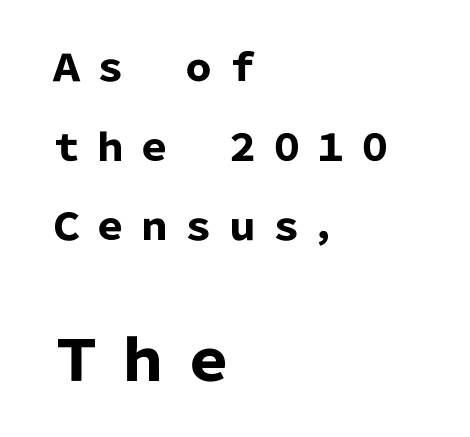
Does the leading feel generous? Absolutely, it's lavish. Proportional: the letters do not fall into vertical columns. Does the type have serifs? No, each stem ends abruptly. Characters remain perfectly vertical along every line. Larger block? The one below; the one above is distinctly smaller. The strokes are fattened all the way to bold.
